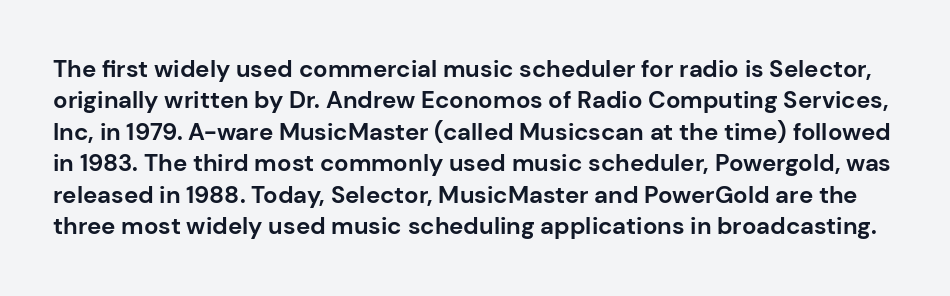
{"italic": "no", "bold": "yes", "underline": "no", "line_spacing": "normal", "line_spacing_ratio": 1.31, "letter_spacing": "normal", "letter_spacing_em": 0.0, "glyph_px": 24}
